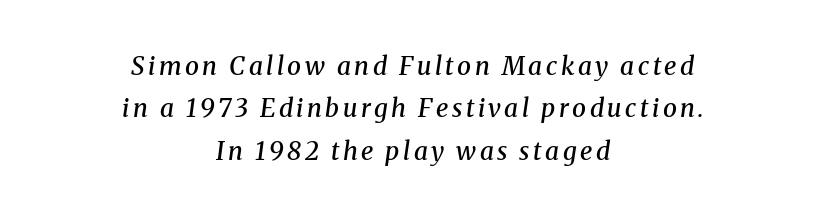
{"italic": "yes", "lean": "right", "slant_degrees": 8, "bold": "semi", "underline": "no", "align": "center", "line_spacing": "normal", "line_spacing_ratio": 1.7, "glyph_px": 25}
